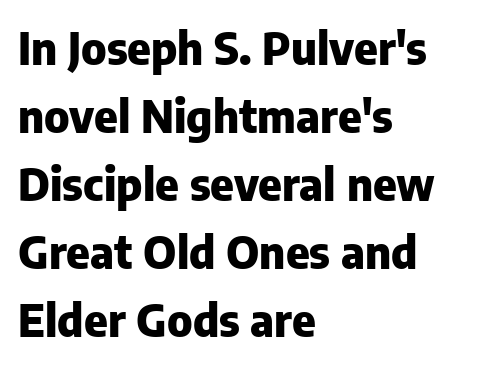
Q: Is the text bold? A: Yes.
Q: Is the text italic (slanted)? A: No, it is upright.
Q: Is the typeface a serif or a sans-serif typeface? A: Sans-serif.
Q: Is the text underlined? A: No.
Q: How is the paragraph aligned? A: Left-aligned.
Q: Is the spacing between letters normal or unusually wide? A: Normal.
Q: Is the spacing between lines tight, normal or loose? A: Normal.
Q: Width (condensed, normal, or wide)? A: Normal.
Q: Stroke contrast? A: Low.
Q: x-height? A: Medium.
Q: Monospaced? A: No.
